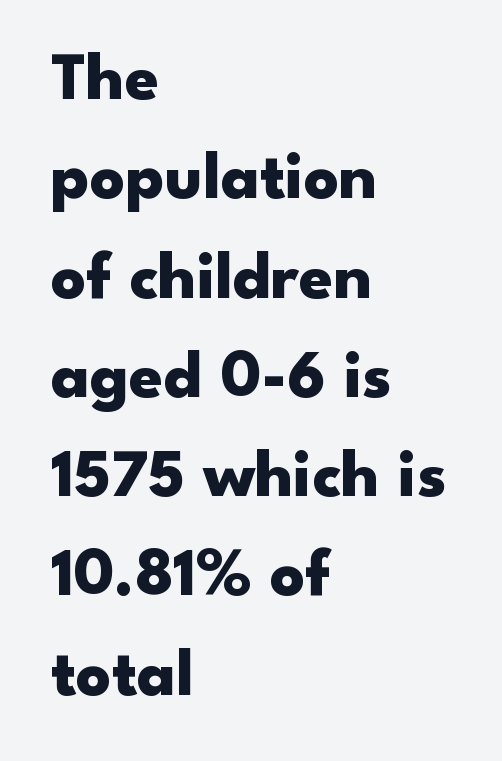
{"serif": "no", "italic": "no", "bold": "yes", "weight": "heavy", "width": "wide", "stroke_contrast": "low", "x_height": "small", "monospaced": "no", "underline": "no", "align": "left", "line_spacing": "normal", "line_spacing_ratio": 1.46, "letter_spacing": "normal", "letter_spacing_em": 0.0, "glyph_px": 68}
